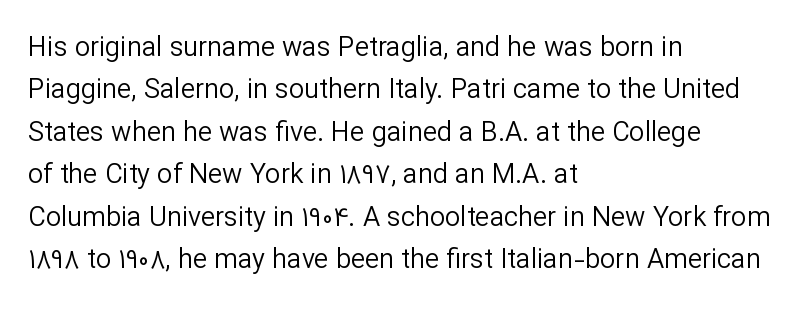
Characters follow at the spacing the type designer built in. Where is the straight margin? On the left. Weight: regular or lighter. Check the space under the baseline: it is left empty. Each new line begins a customary step beneath the previous one.
